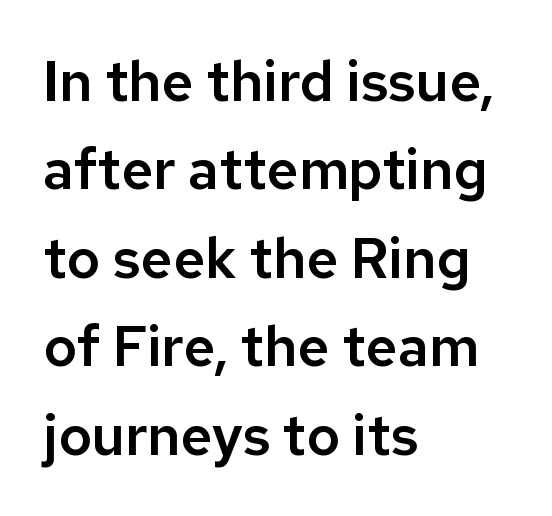
The image shows 56 px sans-serif type, upright; set left-aligned, normal line spacing (1.58x), normal letter spacing, not underlined; low stroke contrast and a medium x-height.
